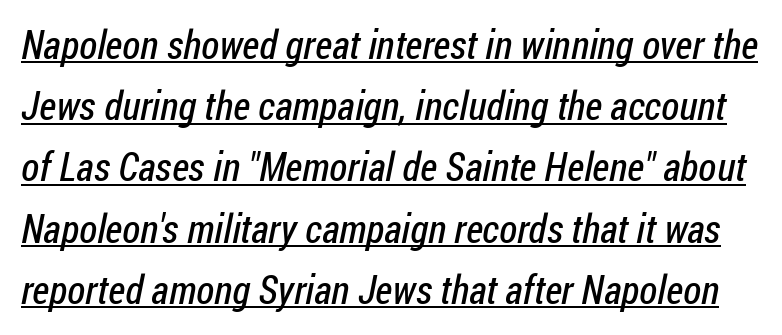
Q: Is the text bold? A: No.
Q: Is the typeface a serif or a sans-serif typeface? A: Sans-serif.
Q: Is the text underlined? A: Yes.
Q: Is the spacing between letters normal or unusually wide? A: Normal.
Q: Is the spacing between lines tight, normal or loose? A: Normal.
Q: Width (condensed, normal, or wide)? A: Condensed.
Q: Stroke contrast? A: Low.
Q: x-height? A: Medium.
Q: Monospaced? A: No.
